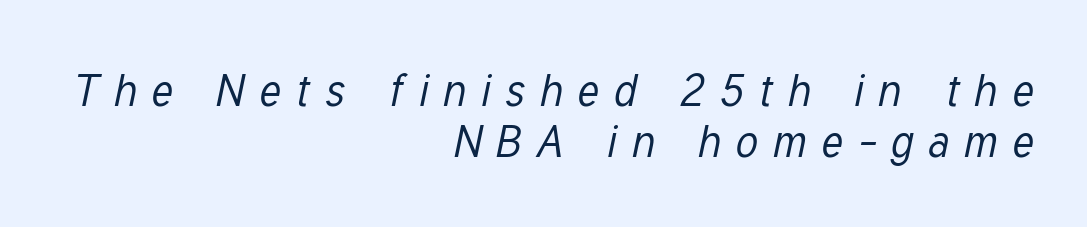
{"italic": "yes", "lean": "right", "slant_degrees": 12, "bold": "no", "weight": "regular", "width": "condensed", "stroke_contrast": "low", "x_height": "medium", "monospaced": "no", "underline": "no", "align": "right", "line_spacing": "tight", "line_spacing_ratio": 1.15, "letter_spacing": "wide", "letter_spacing_em": 0.34, "glyph_px": 44}
